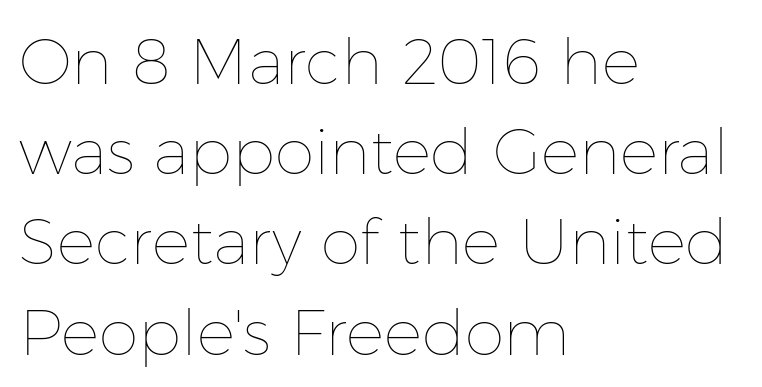
These lines are set flush left with a ragged right edge. Any mark beneath the type? The region is blank. Notice how the stems are strictly vertical — no italics here. The face used here is rendered with its standard letterfit.
